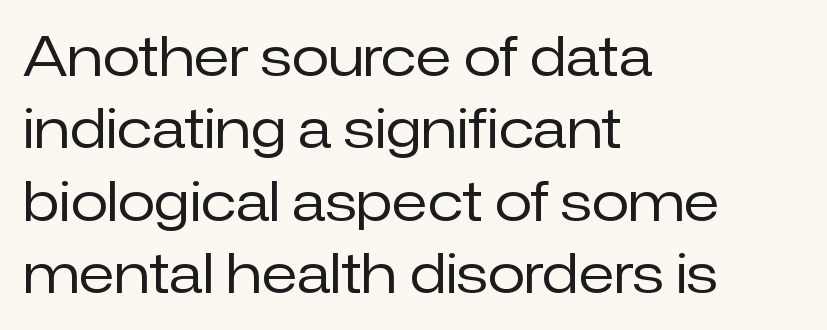
Q: Is the text bold? A: No.
Q: Is the text italic (slanted)? A: No, it is upright.
Q: Is the typeface a serif or a sans-serif typeface? A: Sans-serif.
Q: Is the text underlined? A: No.
Q: How is the paragraph aligned? A: Left-aligned.
Q: Is the spacing between letters normal or unusually wide? A: Normal.
Q: Is the spacing between lines tight, normal or loose? A: Normal.
Q: Width (condensed, normal, or wide)? A: Normal.
Q: Stroke contrast? A: Low.
Q: x-height? A: Medium.
Q: Monospaced? A: No.
